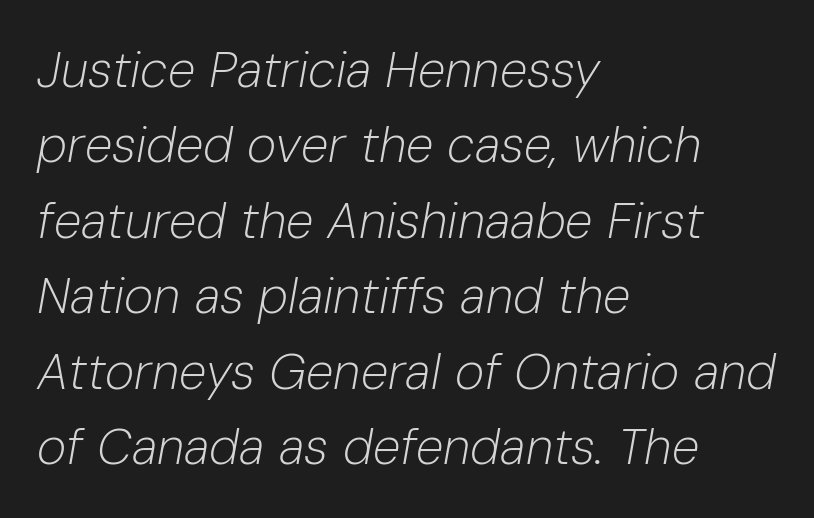
Rule under the text: the space is simply empty. The gaps between neighbouring characters are ordinary and unremarkable. Here the designer chose a conventional face with non-uniform glyph widths. Teacher's note: observe the even left margin — that is flush-left alignment.
